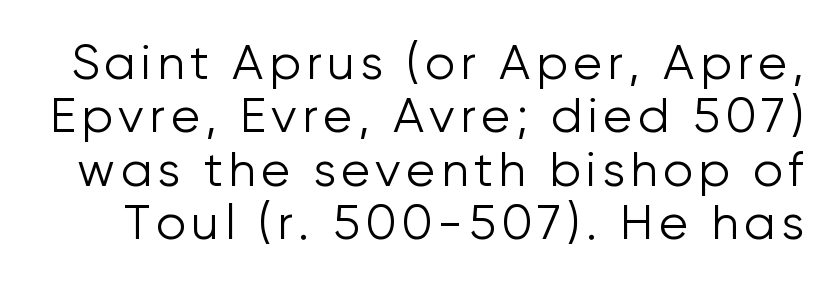
The letters stand upright; this is a roman face. You could not count columns in this text — the font is proportionally spaced. If you measured baseline to baseline, you'd find a short distance. The characters display no serif detailing; their extremities are plain.
